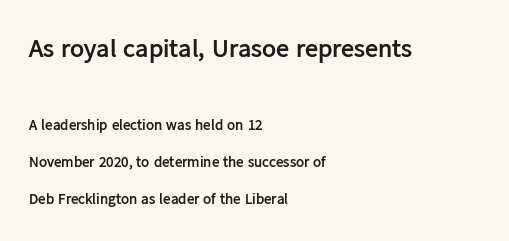
{"italic": "no", "bold": "yes", "underline": "no", "align": "left", "line_spacing": "loose", "line_spacing_ratio": 2.46, "letter_spacing": "normal", "letter_spacing_em": 0.0, "larger_block": "first", "size_ratio": 1.73, "glyph_px": 26}
